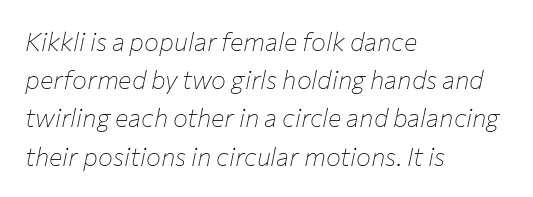
The image shows 25 px text type, italic (leaning right); set left-aligned, normal line spacing (1.53x), normal letter spacing, not underlined.
